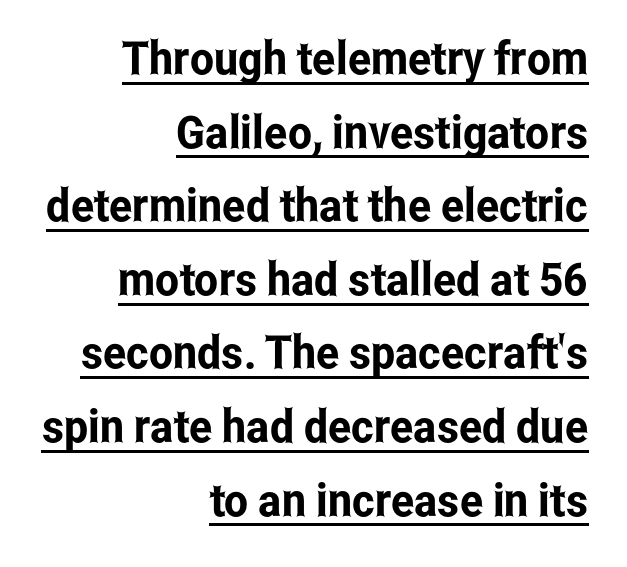
Q: Is the text italic (slanted)? A: No, it is upright.
Q: Is the typeface a serif or a sans-serif typeface? A: Sans-serif.
Q: Is the text underlined? A: Yes.
Q: How is the paragraph aligned? A: Right-aligned.
Q: Is the spacing between letters normal or unusually wide? A: Normal.
Q: Is the spacing between lines tight, normal or loose? A: Normal.
Q: Width (condensed, normal, or wide)? A: Condensed.
Q: Stroke contrast? A: Low.
Q: x-height? A: Medium.
Q: Monospaced? A: No.
